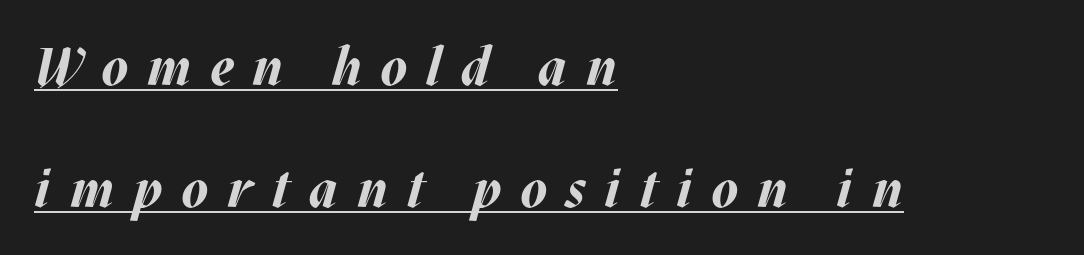
Italic: yes, the glyphs are oblique. A rule runs beneath these lines of type. Character widths vary here, with narrow letters taking less room than wide ones. Interline gaps are noticeably wide in this sample. In terms of weight, the rendering is a true, heavy bold.
